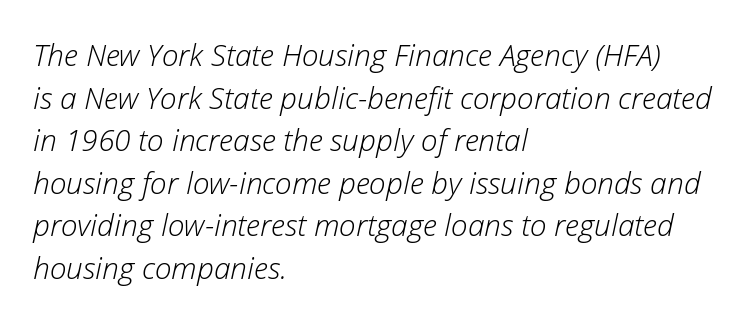
Q: Is the text bold? A: No.
Q: Is the text italic (slanted)? A: Yes, it leans right by about 12 degrees.
Q: Is the text underlined? A: No.
Q: How is the paragraph aligned? A: Left-aligned.
Q: Is the spacing between letters normal or unusually wide? A: Normal.
Q: Is the spacing between lines tight, normal or loose? A: Normal.
Q: Width (condensed, normal, or wide)? A: Normal.
Q: Stroke contrast? A: Low.
Q: x-height? A: Medium.
Q: Monospaced? A: No.
